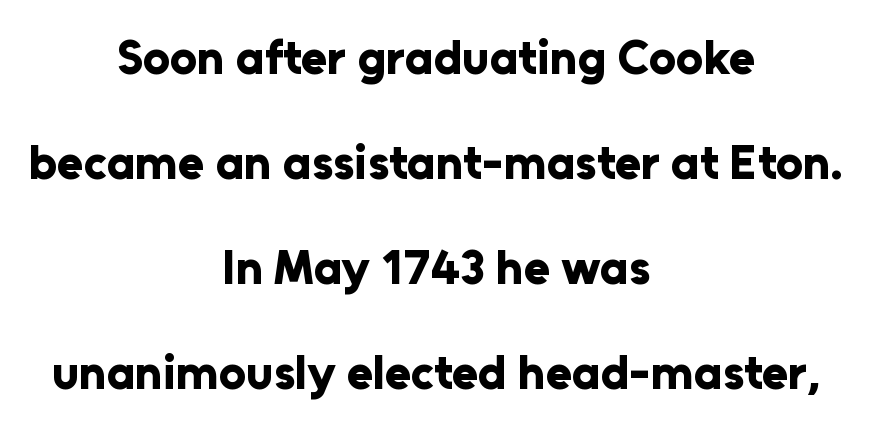
Do the letters lean? They stand straight. Any mark beneath the type? The region is blank. Strong, thick strokes mark this as bold type. This rendering leaves character spacing at its baseline value. Centered paragraph, ragged on both sides.
